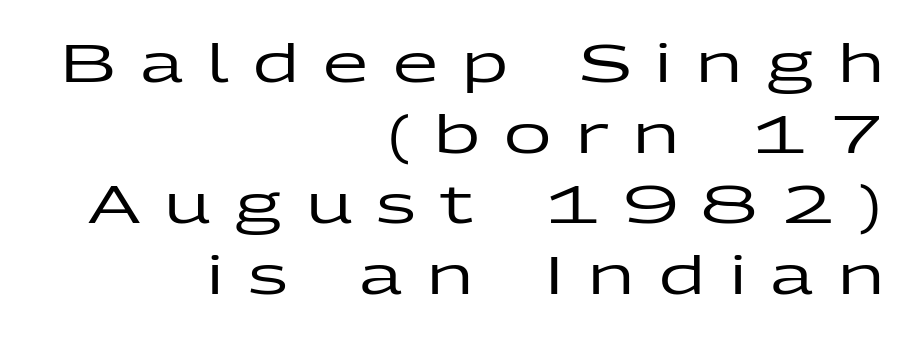
In terms of posture, this sample is upright. The baseline area is clear. Students, note that the glyphs here are deliberately spaced far apart. If you measured baseline to baseline, you'd find a middling distance. Note: no serifs on the glyphs.
